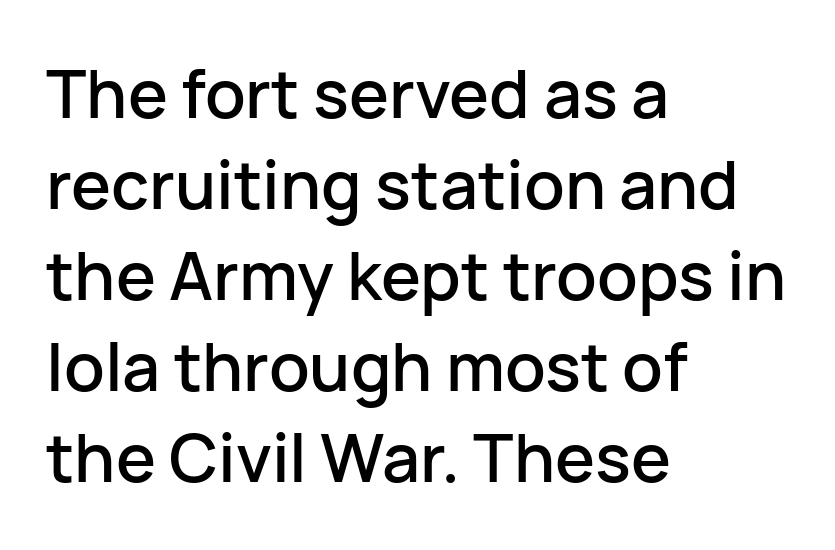
Note: no serifs on the glyphs. The space directly below the letters is spotless. Varying glyph widths throughout — classic text-font behaviour. Leading: standard.
